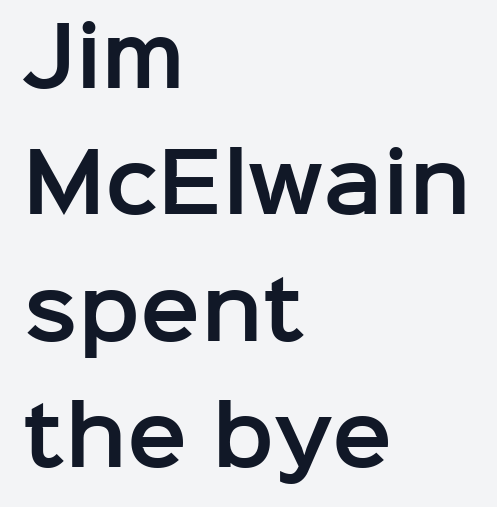
Q: Is the text italic (slanted)? A: No, it is upright.
Q: Is the typeface a serif or a sans-serif typeface? A: Sans-serif.
Q: Is the text underlined? A: No.
Q: How is the paragraph aligned? A: Left-aligned.
Q: Is the spacing between letters normal or unusually wide? A: Normal.
Q: Is the spacing between lines tight, normal or loose? A: Normal.
Q: Width (condensed, normal, or wide)? A: Normal.
Q: Stroke contrast? A: Low.
Q: x-height? A: Medium.
Q: Monospaced? A: No.
